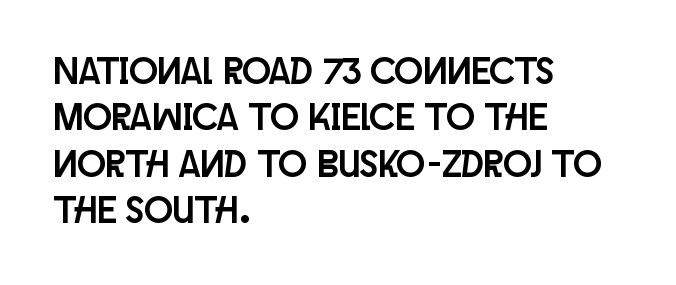
The image shows 38 px condensed sans-serif type, upright; set left-aligned, line spacing 1.22x, normal letter spacing, not underlined; low stroke contrast and a large x-height.
